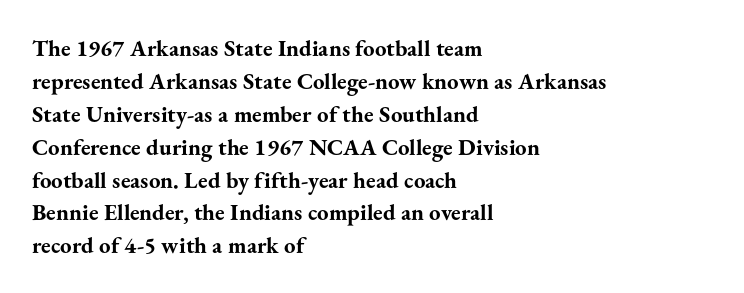
{"italic": "no", "bold": "yes", "underline": "no", "align": "left", "line_spacing": "normal", "line_spacing_ratio": 1.43, "letter_spacing": "normal", "letter_spacing_em": 0.0, "glyph_px": 23}
